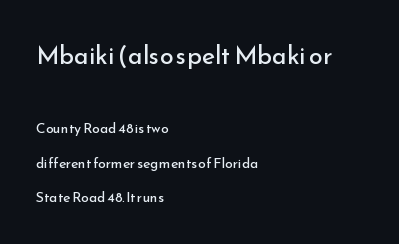
The image shows 25 px text type, upright; set left-aligned, loose line spacing (2.45x), normal letter spacing, not underlined; the first (top) block is 1.79x larger.
